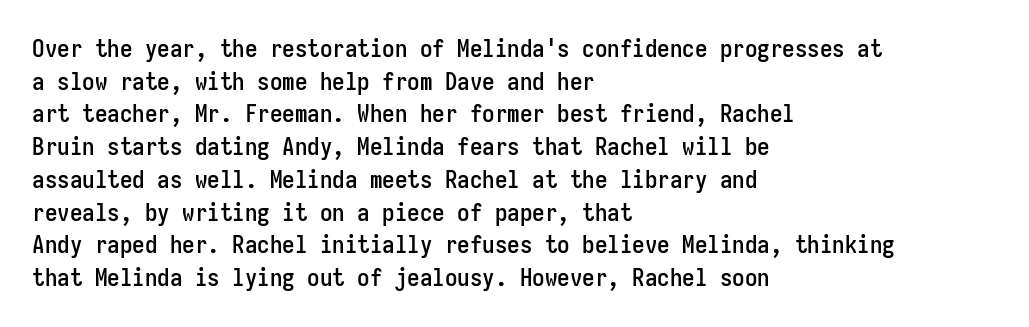
{"italic": "no", "underline": "no", "align": "left", "line_spacing": "normal", "line_spacing_ratio": 1.31, "letter_spacing": "normal", "letter_spacing_em": 0.0, "glyph_px": 25}
